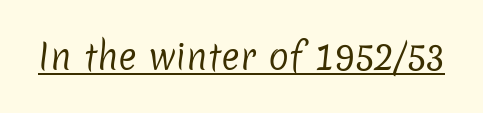
Beneath each row of characters lies a ruled line. This sample uses plain, unmodified letter spacing. Stroke terminals: plain, sans-serif. Heft: none added — not bold. The face used here is proportionally spaced, like ordinary book or web type.
